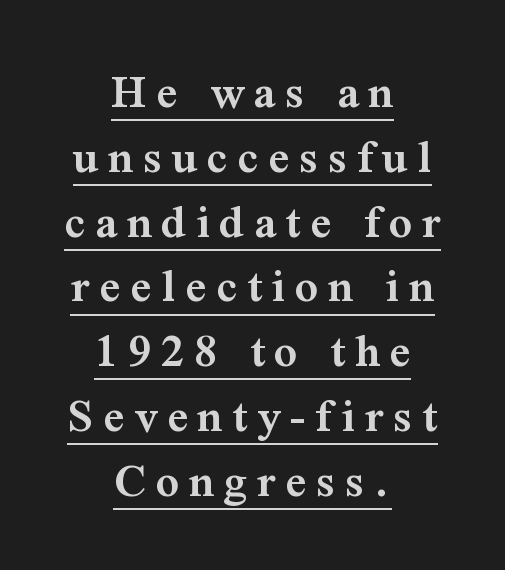
The image shows 51 px semibold serif type, upright; set centered, normal line spacing (1.27x), underlined; medium stroke contrast and a medium x-height.
